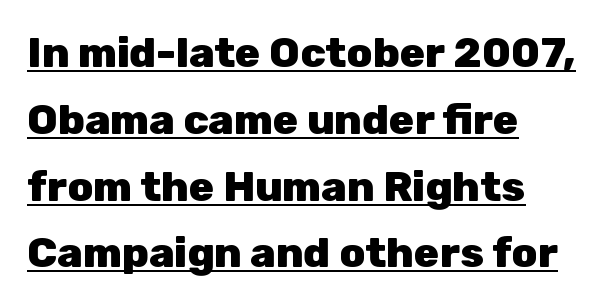
{"serif": "no", "italic": "no", "bold": "yes", "weight": "heavy", "width": "normal", "stroke_contrast": "low", "x_height": "medium", "monospaced": "no", "underline": "yes", "align": "left", "line_spacing": "normal", "line_spacing_ratio": 1.59, "letter_spacing": "normal", "letter_spacing_em": 0.0, "glyph_px": 42}
